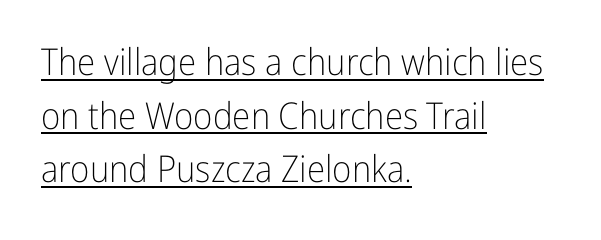
A continuous stroke trails under the words, as in a hyperlink. Ascenders rise straight up at ninety degrees. This sample is left-justified, so line endings fall wherever the words run out. The face used here is a sans, in the tradition of grotesques and geometrics.
